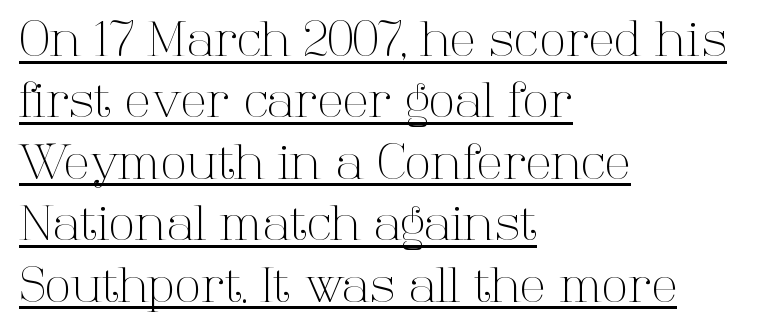
The image shows 48 px light serif type, upright; set left-aligned, normal line spacing (1.28x), normal letter spacing, underlined; high stroke contrast and a medium x-height.
